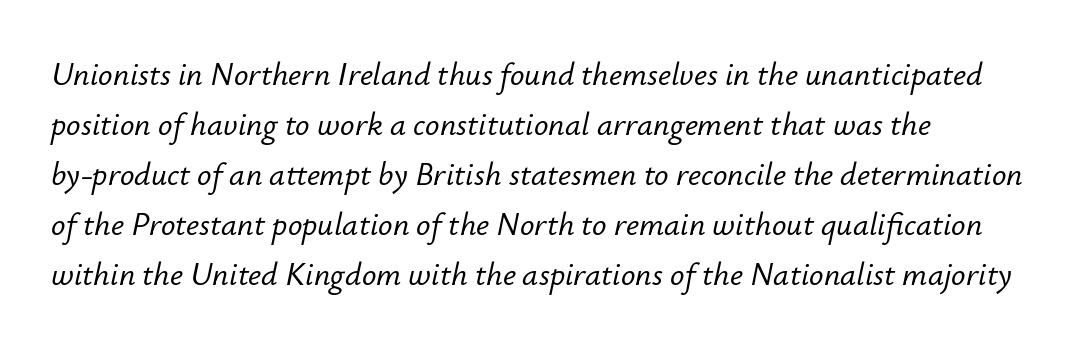
Honestly, there is no underline to notice here at all. These lines are rendered in a variable-pitch font. The compositor pushed each line to the left boundary. Designer's note — italics engaged. Students, observe: this is what conventionally led text looks like.
